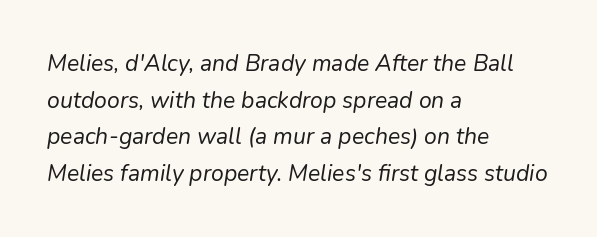
{"italic": "yes", "lean": "right", "slant_degrees": 9, "bold": "no", "underline": "no", "align": "left", "line_spacing": "normal", "line_spacing_ratio": 1.59, "letter_spacing": "normal", "letter_spacing_em": 0.0, "glyph_px": 23}
